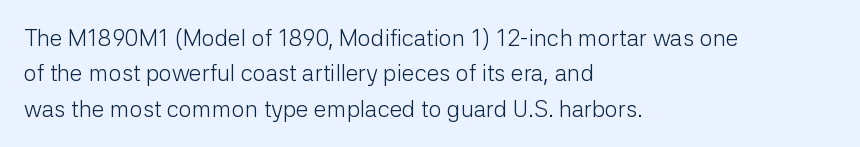
Q: Is the text bold? A: No.
Q: Is the text italic (slanted)? A: No, it is upright.
Q: Is the text underlined? A: No.
Q: How is the paragraph aligned? A: Left-aligned.
Q: Is the spacing between letters normal or unusually wide? A: Normal.
Q: Is the spacing between lines tight, normal or loose? A: Normal.
